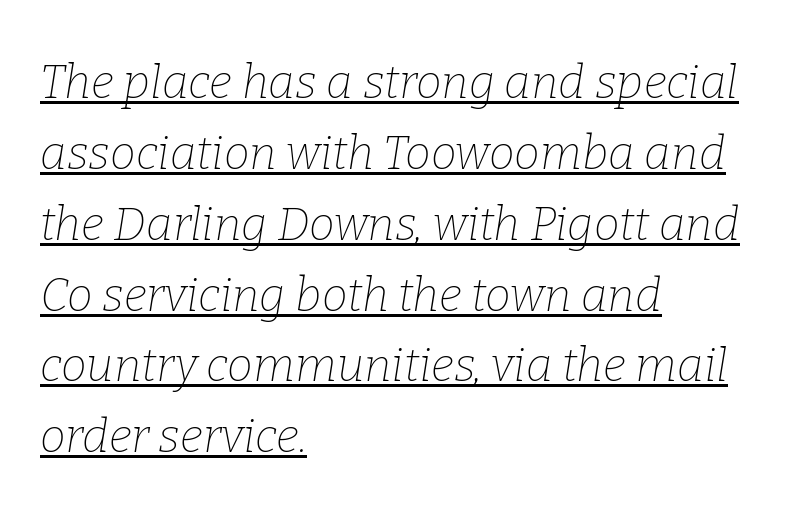
Spacing between characters is what you'd get straight out of the box. The leading is moderate, giving the passage an even texture. No letter is thick-stroked: the sample isn't bold. Underline: present. The passage shown is typed in a proportional face where columns would drift. Observe the lean: these are italic letterforms.
